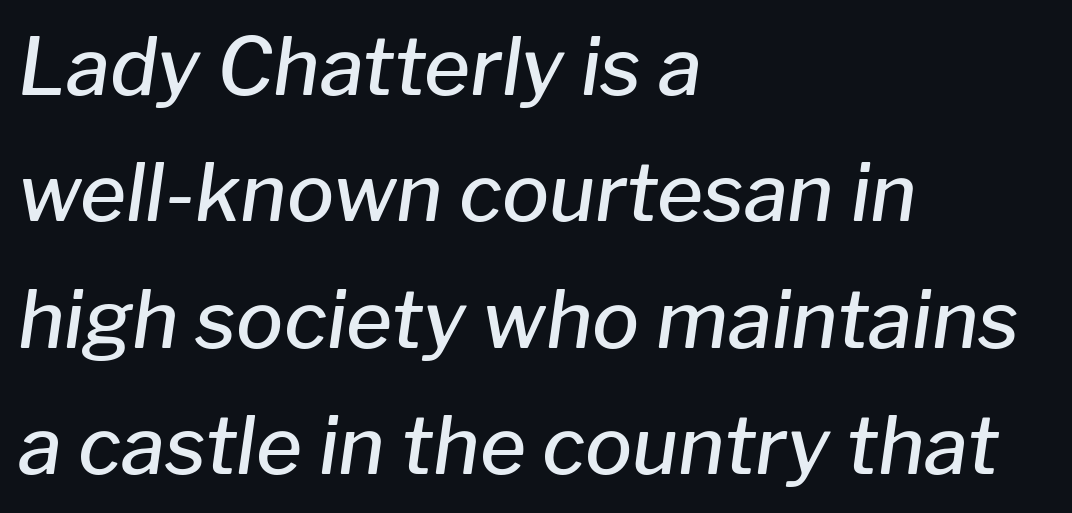
The image shows 79 px semibold type, italic (leaning right); set left-aligned, normal line spacing (1.6x), normal letter spacing, not underlined; low stroke contrast and a medium x-height.
